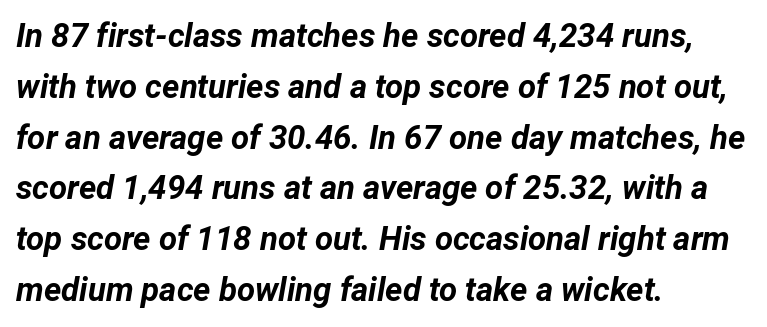
{"italic": "yes", "lean": "right", "slant_degrees": 12, "bold": "yes", "weight": "bold", "width": "normal", "stroke_contrast": "low", "x_height": "medium", "monospaced": "no", "underline": "no", "align": "left", "line_spacing": "normal", "line_spacing_ratio": 1.54, "letter_spacing": "normal", "letter_spacing_em": 0.0, "glyph_px": 33}
